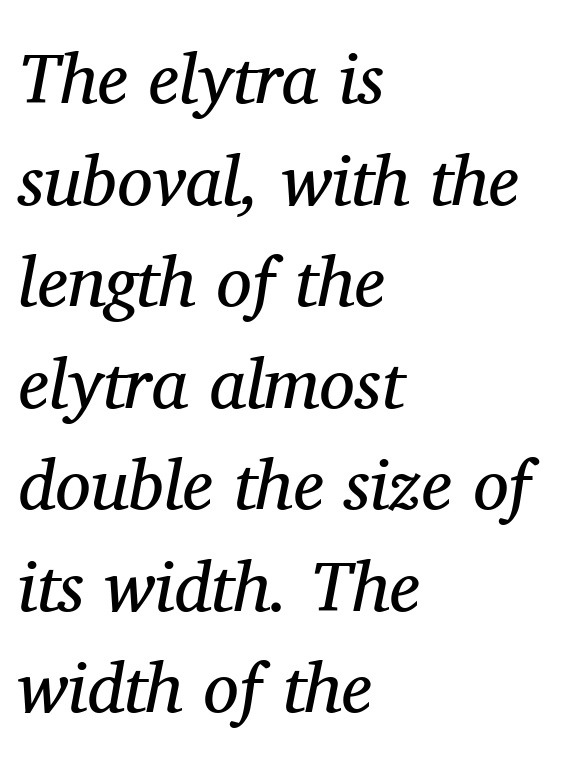
Every character sits at an angle, as italics do. The face used here is seriffed, in the tradition of book romans. Looks like regular typesetting: each glyph gets only the width it needs. Is the letter spacing exaggerated? No — it looks like the ordinary default. The string is rendered with underlining switched off. How would I describe the line gaps? Plain and ordinary.
